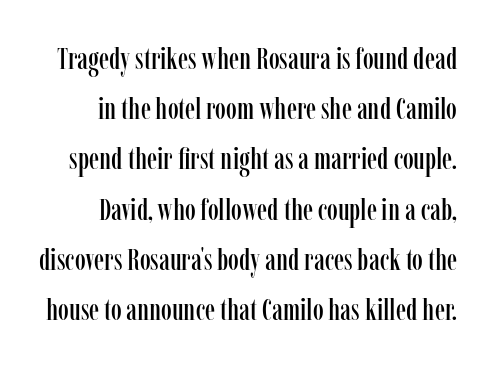
The image shows 31 px condensed serif type, upright; set normal line spacing (1.62x), normal letter spacing, not underlined; low stroke contrast and a medium x-height.
